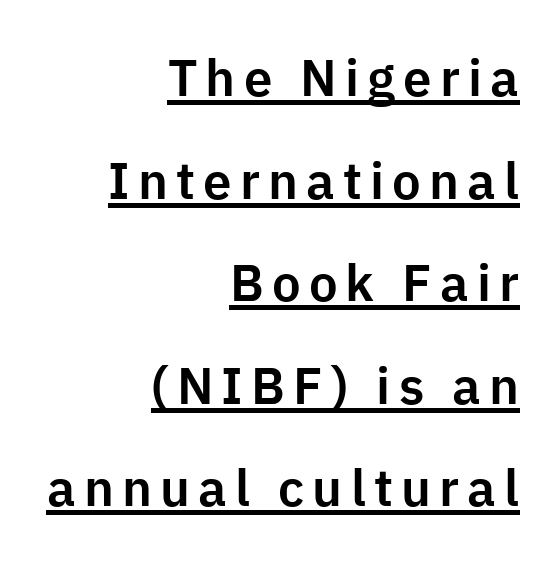
Q: Is the text italic (slanted)? A: No, it is upright.
Q: Is the typeface a serif or a sans-serif typeface? A: Sans-serif.
Q: Is the text underlined? A: Yes.
Q: How is the paragraph aligned? A: Right-aligned.
Q: Is the spacing between lines tight, normal or loose? A: Loose.
Q: Width (condensed, normal, or wide)? A: Normal.
Q: Stroke contrast? A: Low.
Q: x-height? A: Medium.
Q: Monospaced? A: No.
